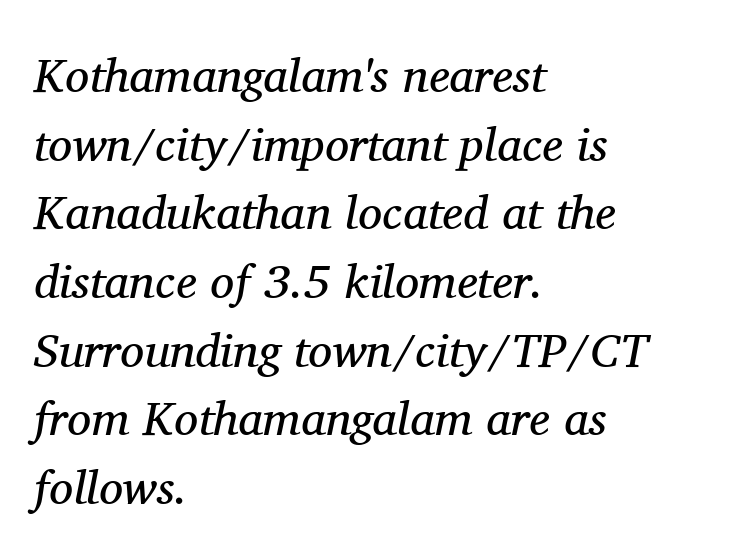
The rendering uses a moderate line-height, typical for paragraphs. Does the lettering tilt? It does — this is italic. To sum up the face: it has serifs. The foot of each line stays bare and open.
